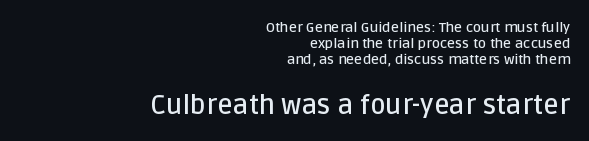
Q: Is the text bold? A: Semi-bold.
Q: Is the text italic (slanted)? A: No, it is upright.
Q: Is the text underlined? A: No.
Q: How is the paragraph aligned? A: Right-aligned.
Q: Is the spacing between letters normal or unusually wide? A: Normal.
Q: Is the spacing between lines tight, normal or loose? A: Tight.
Q: Which block of text is set in a larger size, the first (top) or the second (bottom)? A: The second (bottom) one.
